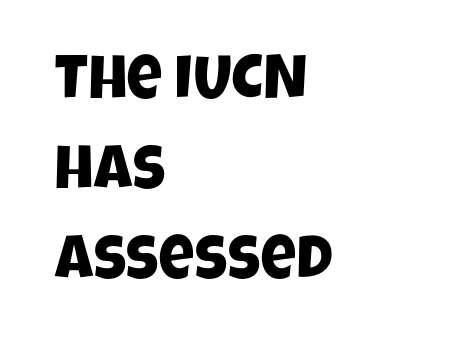
The typesetter chose a ragged-right arrangement here. Looks like regular typesetting: each glyph gets only the width it needs. Typographically, this falls in the sans-serif category. A typesetter would call this zero additional tracking.
